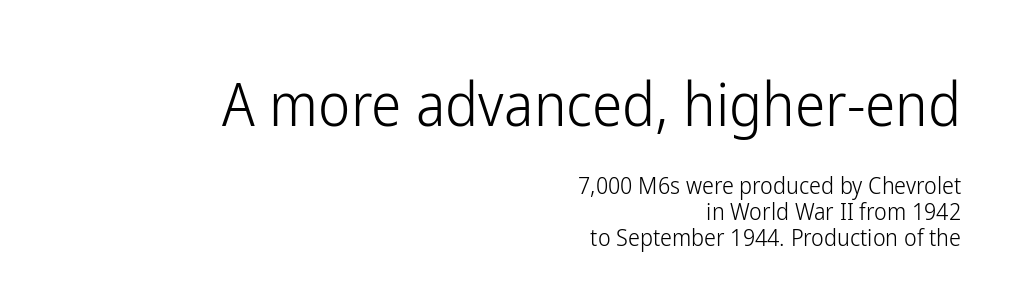
Q: Is the text bold? A: No.
Q: Is the text italic (slanted)? A: No, it is upright.
Q: Is the typeface a serif or a sans-serif typeface? A: Sans-serif.
Q: Is the text underlined? A: No.
Q: How is the paragraph aligned? A: Right-aligned.
Q: Is the spacing between letters normal or unusually wide? A: Normal.
Q: Is the spacing between lines tight, normal or loose? A: Tight.
Q: Which block of text is set in a larger size, the first (top) or the second (bottom)? A: The first (top) one.
Q: Width (condensed, normal, or wide)? A: Condensed.
Q: Stroke contrast? A: Low.
Q: x-height? A: Medium.
Q: Monospaced? A: No.
